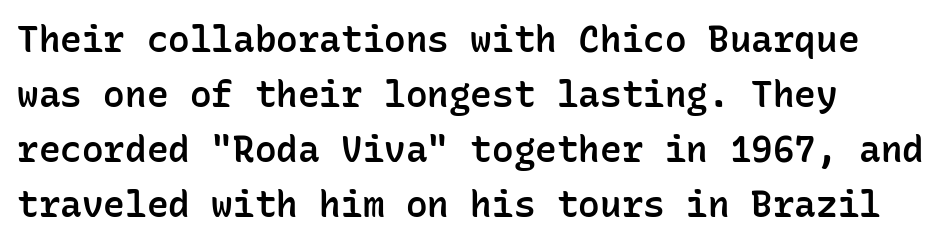
Q: Is the text bold? A: Semi-bold.
Q: Is the text italic (slanted)? A: No, it is upright.
Q: Is the typeface a serif or a sans-serif typeface? A: Sans-serif.
Q: Is the text underlined? A: No.
Q: Is the spacing between letters normal or unusually wide? A: Normal.
Q: Is the spacing between lines tight, normal or loose? A: Normal.
Q: Width (condensed, normal, or wide)? A: Normal.
Q: Stroke contrast? A: Low.
Q: x-height? A: Medium.
Q: Monospaced? A: Yes.
